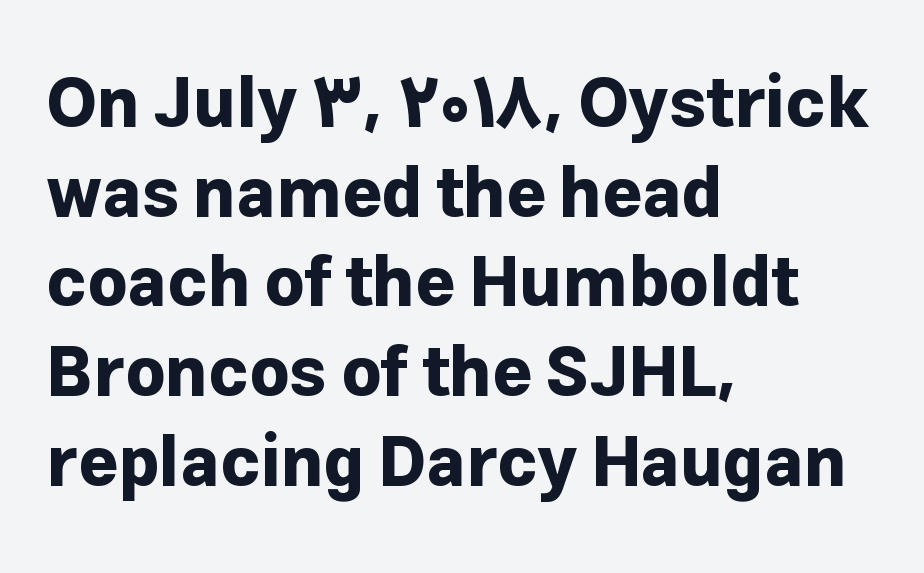
Standard letterfit; no display-style spreading of the glyphs. The font's upright variant was chosen for this text. Lines of text with bare space underneath. Bold? Absolutely — the strokes are thick and heavy. To sum up the face: it is a sans, with no serifs.
